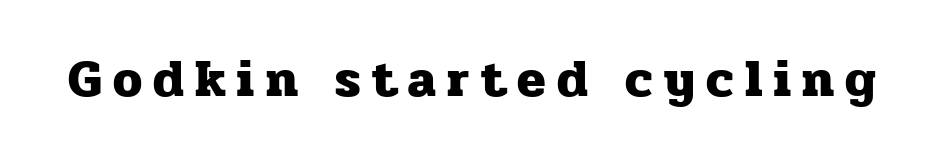
{"serif": "yes", "italic": "no", "bold": "yes", "weight": "heavy", "width": "normal", "stroke_contrast": "low", "x_height": "medium", "monospaced": "no", "underline": "no", "letter_spacing": "wide", "letter_spacing_em": 0.22, "glyph_px": 52}
